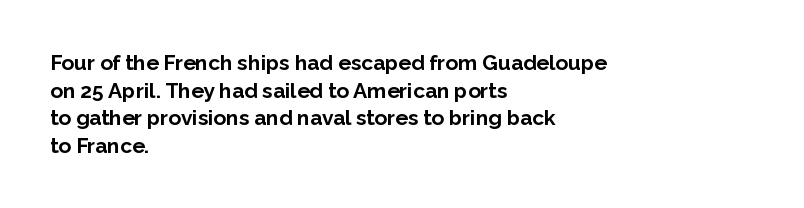
Normally led — the rows are evenly, conventionally spaced. Caption: standard tracking, unaltered. Check the space under the baseline: it is left empty. This sample is left-justified, so line endings fall wherever the words run out. These lines were composed using upright roman letters.
